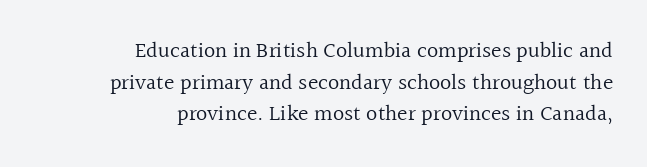
Line ends are locked; line starts wander. Caption: standard tracking, unaltered. No italicization has been applied; the sample stays upright. The face looks like a standard text weight, possibly lighter.
